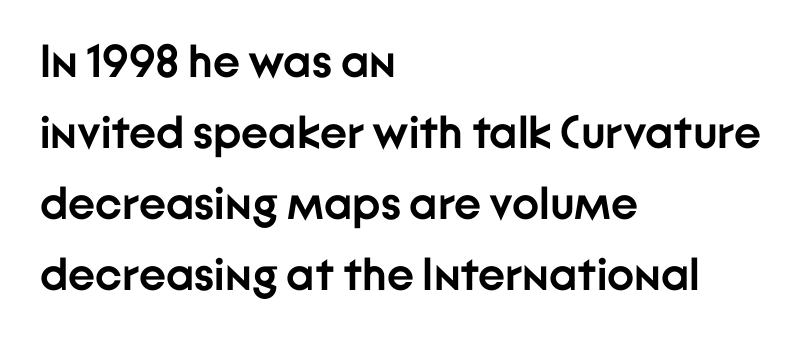
{"serif": "no", "italic": "no", "bold": "yes", "weight": "semibold", "width": "normal", "stroke_contrast": "low", "x_height": "medium", "monospaced": "no", "underline": "no", "align": "left", "line_spacing": "normal", "line_spacing_ratio": 1.54, "letter_spacing": "normal", "letter_spacing_em": 0.0, "glyph_px": 46}
